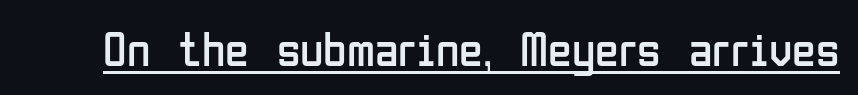
Ordinary non-slanted type is in use. The typesetter has applied underlining to the passage shown. Looks like regular typesetting: each glyph gets only the width it needs. The font is comparable to plain body text, perhaps lighter.
